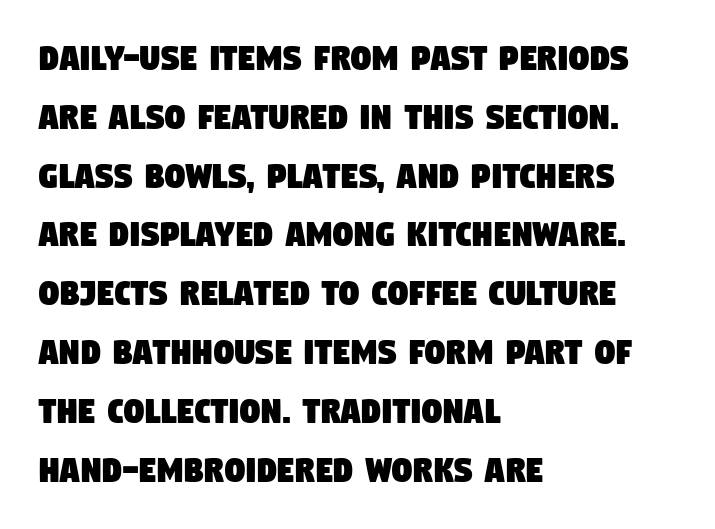
Think of a printed novel: that variable character pitch is what you see here. The tracking reads as untouched default to a designer's eye. Line beginnings align vertically; line endings do not. The zone under the glyphs is completely vacant. Does the leading feel generous? No, just average. Unlike a traditional serif, this face leaves its strokes unadorned.
